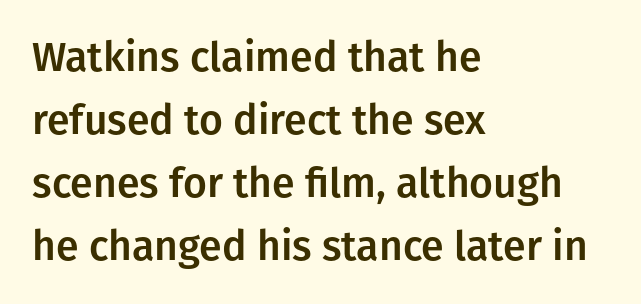
The horizontal fit of the characters is conventional and even. Looks like regular typesetting: each glyph gets only the width it needs. Regarding serifs, this sample does without them. The letters stand upright; this is a roman face. Decoration check: the copy has no underline.
